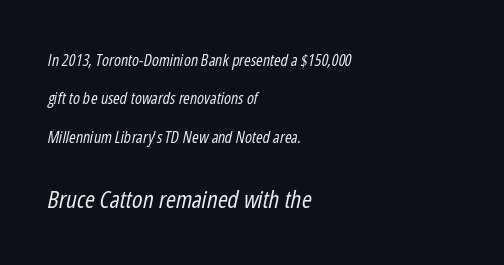
Q: Is the text bold? A: No.
Q: Is the text italic (slanted)? A: Yes, it leans right by about 12 degrees.
Q: Is the text underlined? A: No.
Q: How is the paragraph aligned? A: Left-aligned.
Q: Is the spacing between letters normal or unusually wide? A: Normal.
Q: Is the spacing between lines tight, normal or loose? A: Loose.
Q: Which block of text is set in a larger size, the first (top) or the second (bottom)? A: The second (bottom) one.
